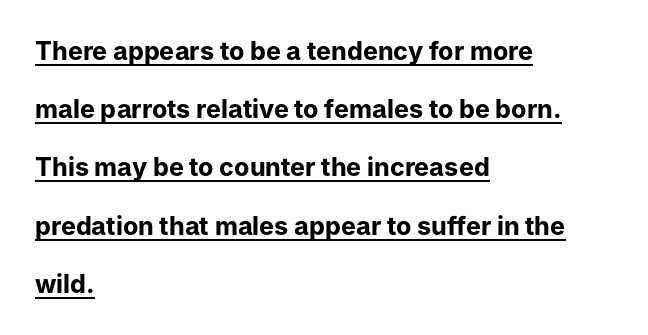
The image shows 25 px bold type, upright; set left-aligned, loose line spacing (2.33x), normal letter spacing, underlined.
